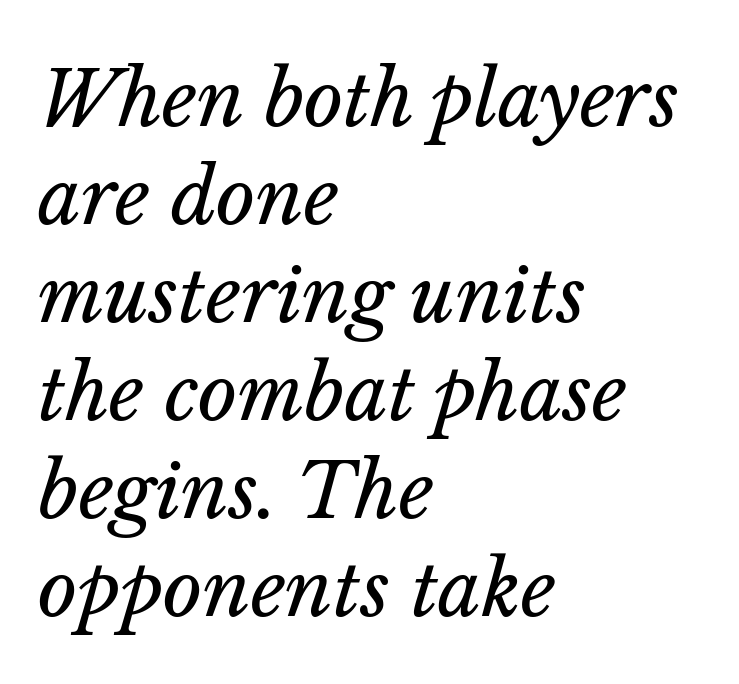
Q: Is the text bold? A: No.
Q: Is the text italic (slanted)? A: Yes, it leans right by about 14 degrees.
Q: Is the text underlined? A: No.
Q: How is the paragraph aligned? A: Left-aligned.
Q: Is the spacing between letters normal or unusually wide? A: Normal.
Q: Is the spacing between lines tight, normal or loose? A: Normal.
Q: Width (condensed, normal, or wide)? A: Normal.
Q: Stroke contrast? A: Low.
Q: x-height? A: Medium.
Q: Monospaced? A: No.
